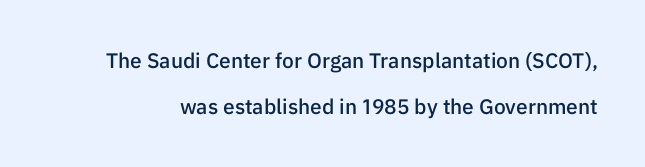
{"italic": "no", "bold": "semi", "underline": "no", "line_spacing": "loose", "line_spacing_ratio": 2.21, "letter_spacing": "normal", "letter_spacing_em": 0.0, "glyph_px": 21}
